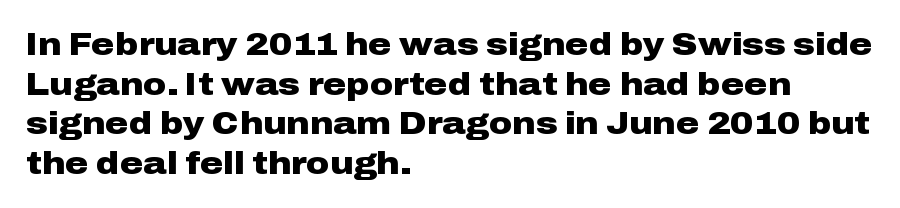
{"serif": "no", "italic": "no", "bold": "yes", "weight": "heavy", "width": "wide", "stroke_contrast": "low", "x_height": "medium", "monospaced": "no", "underline": "no", "align": "left", "line_spacing_ratio": 1.24, "letter_spacing": "normal", "letter_spacing_em": 0.0, "glyph_px": 32}
